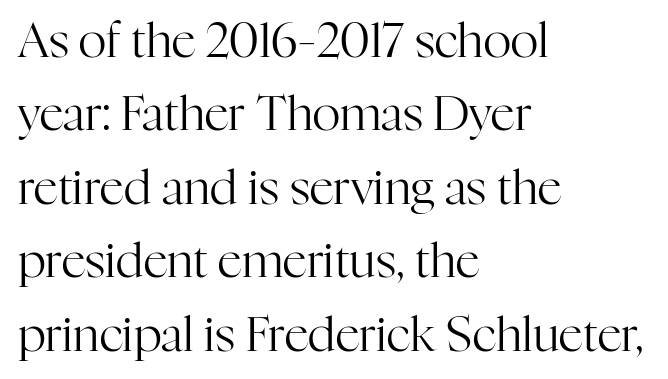
{"serif": "yes", "italic": "no", "bold": "no", "weight": "regular", "width": "normal", "stroke_contrast": "high", "x_height": "medium", "monospaced": "no", "underline": "no", "align": "left", "line_spacing": "normal", "line_spacing_ratio": 1.53, "letter_spacing": "normal", "letter_spacing_em": 0.0, "glyph_px": 48}
